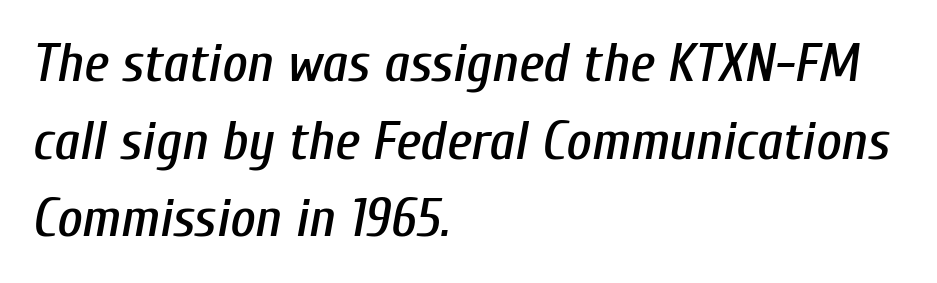
Q: Is the text italic (slanted)? A: Yes, it leans right by about 10 degrees.
Q: Is the text underlined? A: No.
Q: How is the paragraph aligned? A: Left-aligned.
Q: Is the spacing between letters normal or unusually wide? A: Normal.
Q: Is the spacing between lines tight, normal or loose? A: Normal.
Q: Width (condensed, normal, or wide)? A: Condensed.
Q: Stroke contrast? A: Low.
Q: x-height? A: Medium.
Q: Monospaced? A: No.
